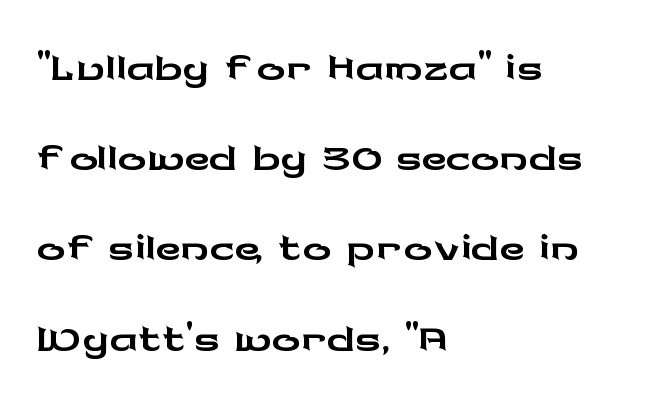
The image shows 71 px wide sans-serif type, upright; set left-aligned, normal line spacing (1.27x), normal letter spacing, not underlined; low stroke contrast and a medium x-height.
